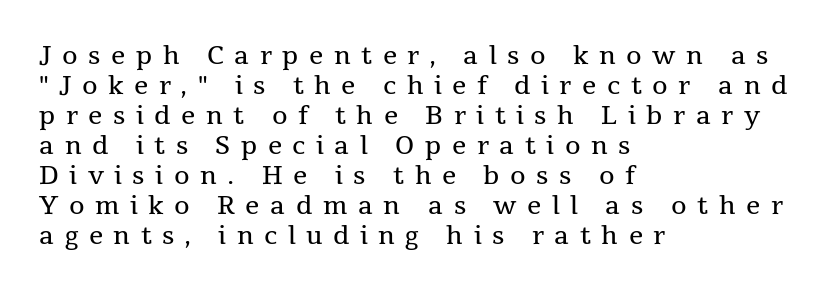
The image shows 25 px text type, upright; set left-aligned, line spacing 1.2x, unusually wide letter spacing (+0.42 em), not underlined.
